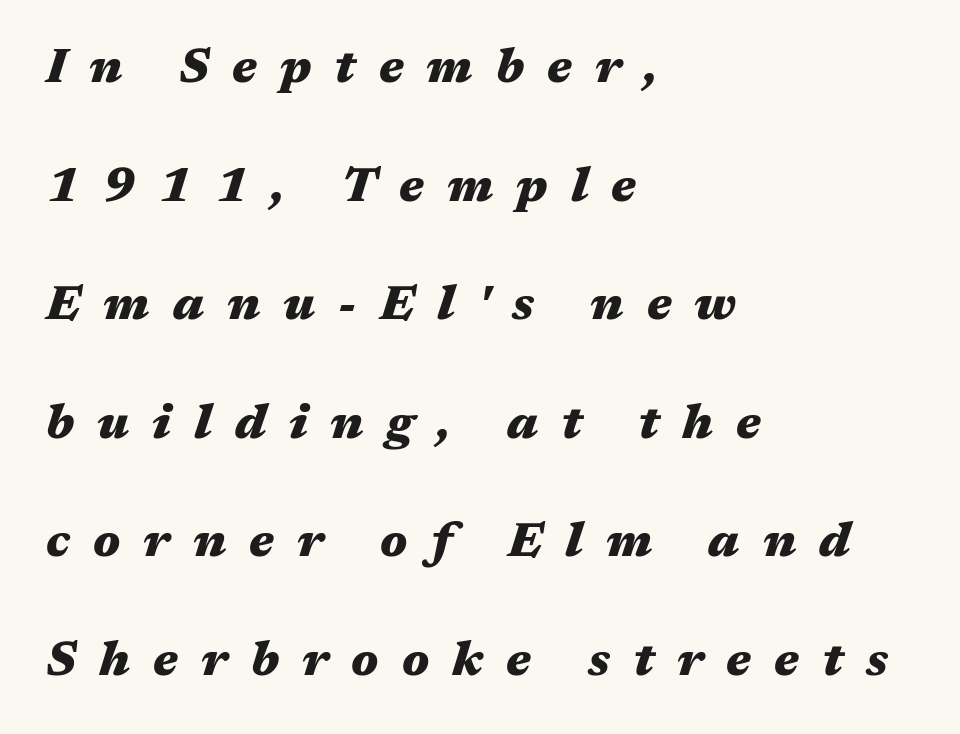
The zone under the glyphs is completely vacant. Reading down the column, the eye jumps a long way to each next line. Heavy-handed strokes throughout: this text is bold. You could only call the tracking loose — the letters float apart. Every character sits at an angle, as italics do.
